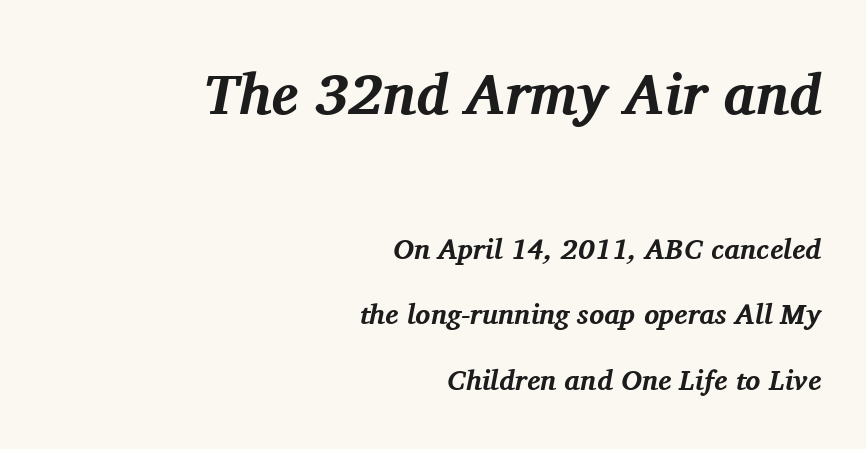
The image shows 57 px bold serif type, italic (leaning right); set right-aligned, loose line spacing (2.35x), normal letter spacing, not underlined; the first (top) block is 2.04x larger; medium stroke contrast and a medium x-height.
